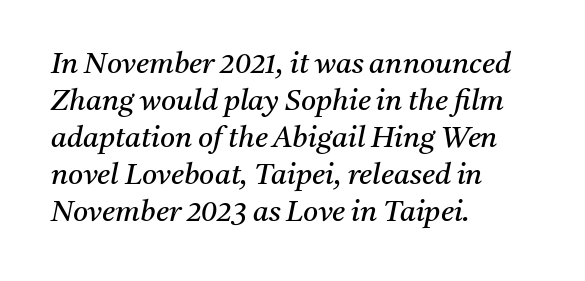
The image shows 29 px regular-weight serif type, italic (leaning right); set left-aligned, normal line spacing (1.28x), normal letter spacing, not underlined; medium stroke contrast and a medium x-height.
